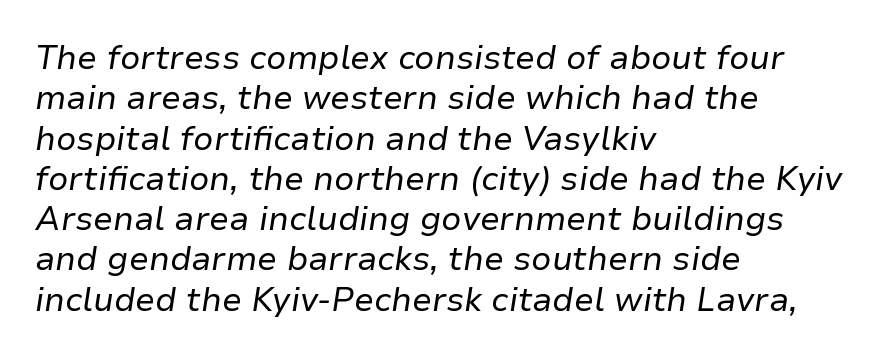
Q: Is the text bold? A: No.
Q: Is the text italic (slanted)? A: Yes, it leans right by about 9 degrees.
Q: Is the text underlined? A: No.
Q: How is the paragraph aligned? A: Left-aligned.
Q: Is the spacing between letters normal or unusually wide? A: Normal.
Q: Width (condensed, normal, or wide)? A: Normal.
Q: Stroke contrast? A: Low.
Q: x-height? A: Medium.
Q: Monospaced? A: No.
